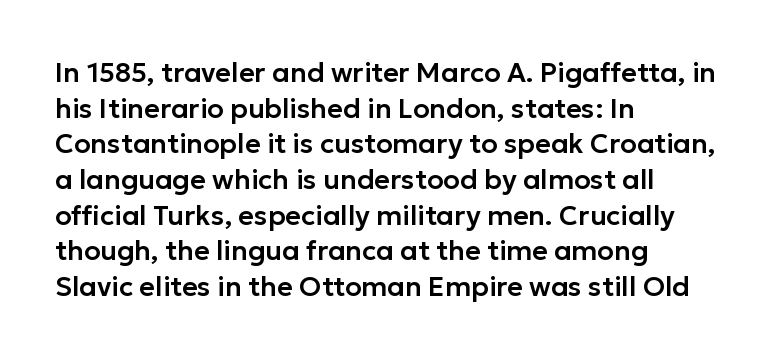
The image shows 27 px text type, upright; set left-aligned, normal line spacing (1.32x), normal letter spacing, not underlined.
